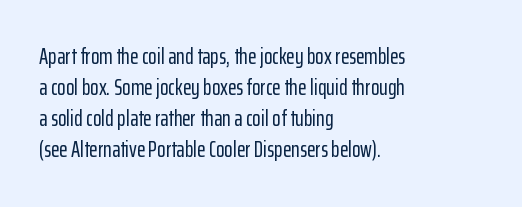
The image shows 22 px text type, upright; set left-aligned, normal line spacing (1.41x), normal letter spacing, not underlined.
